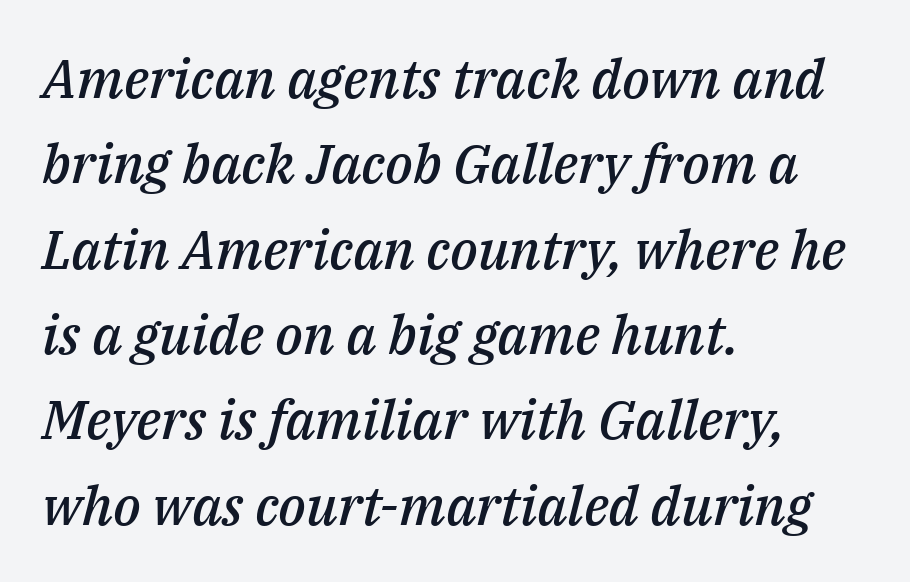
The rendering uses natural spacing where letterforms have individual widths. Underlining? Definitely not there. Its strokes are somewhat broadened, the hallmark of semibold type. The text carries the slant typical of an italic or oblique font. This rendering uses left alignment, leaving the right contour irregular. This rendering leaves character spacing at its baseline value.
